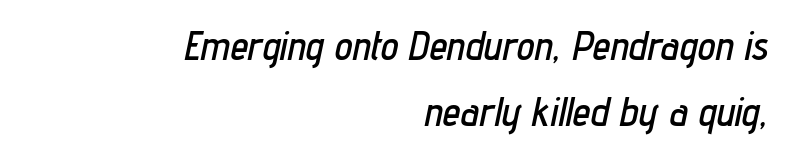
Q: Is the text italic (slanted)? A: Yes, it leans right by about 12 degrees.
Q: Is the text underlined? A: No.
Q: How is the paragraph aligned? A: Right-aligned.
Q: Is the spacing between letters normal or unusually wide? A: Normal.
Q: Is the spacing between lines tight, normal or loose? A: Normal.
Q: Width (condensed, normal, or wide)? A: Condensed.
Q: Stroke contrast? A: Low.
Q: x-height? A: Medium.
Q: Monospaced? A: No.
